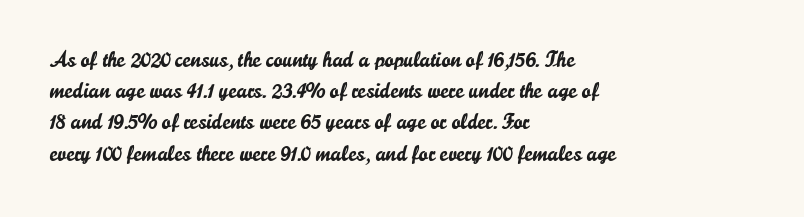
The image shows 22 px text type; set left-aligned, normal line spacing (1.42x), normal letter spacing, not underlined.
